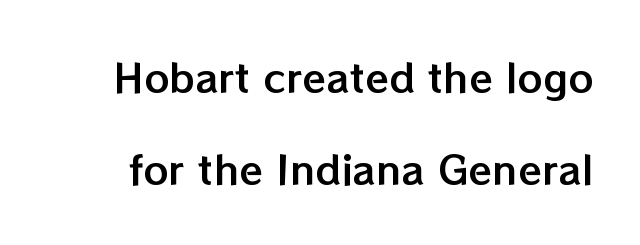
Q: Is the text italic (slanted)? A: No, it is upright.
Q: Is the text underlined? A: No.
Q: Is the spacing between letters normal or unusually wide? A: Normal.
Q: Is the spacing between lines tight, normal or loose? A: Loose.
Q: Width (condensed, normal, or wide)? A: Normal.
Q: Stroke contrast? A: Low.
Q: x-height? A: Medium.
Q: Monospaced? A: No.
